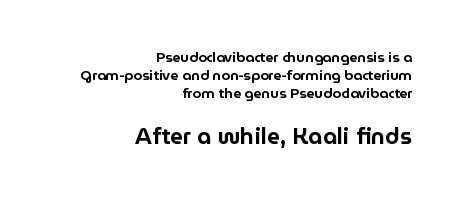
Nope, not italic — everything's standing straight. The letterforms sit shoulder to shoulder at normal distance. The face used here appears at its bigger size in the lower chunk. Line spacing here is normal.
